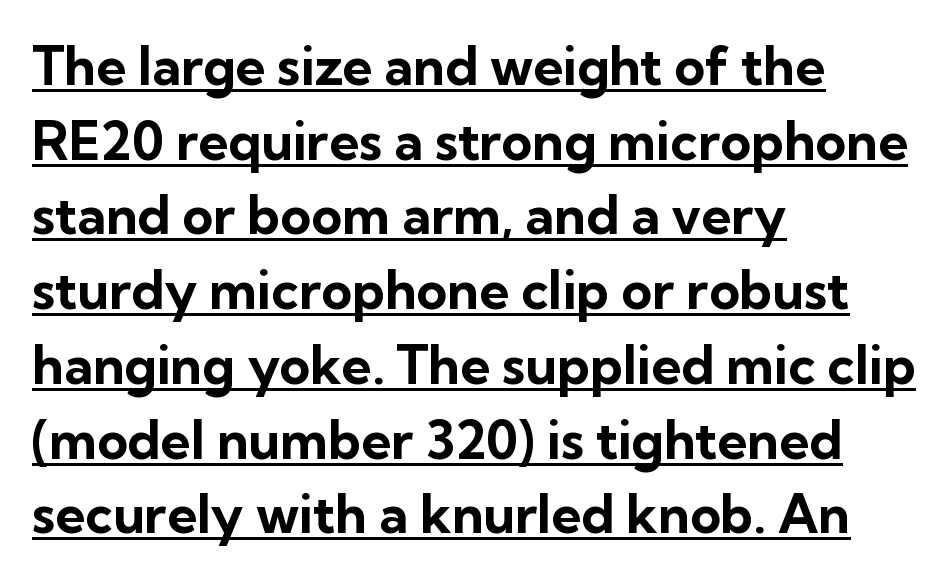
Q: Is the text bold? A: Yes.
Q: Is the text italic (slanted)? A: No, it is upright.
Q: Is the typeface a serif or a sans-serif typeface? A: Sans-serif.
Q: Is the text underlined? A: Yes.
Q: How is the paragraph aligned? A: Left-aligned.
Q: Is the spacing between letters normal or unusually wide? A: Normal.
Q: Is the spacing between lines tight, normal or loose? A: Normal.
Q: Width (condensed, normal, or wide)? A: Normal.
Q: Stroke contrast? A: Low.
Q: x-height? A: Medium.
Q: Monospaced? A: No.
